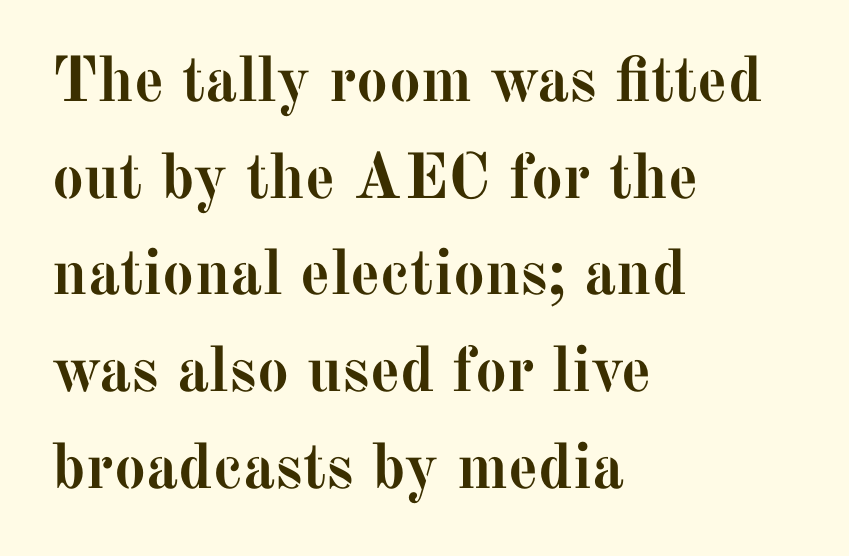
Q: Is the text bold? A: Yes.
Q: Is the text italic (slanted)? A: No, it is upright.
Q: Is the typeface a serif or a sans-serif typeface? A: Serif.
Q: Is the text underlined? A: No.
Q: How is the paragraph aligned? A: Left-aligned.
Q: Is the spacing between letters normal or unusually wide? A: Normal.
Q: Is the spacing between lines tight, normal or loose? A: Normal.
Q: Width (condensed, normal, or wide)? A: Normal.
Q: Stroke contrast? A: Medium.
Q: x-height? A: Medium.
Q: Monospaced? A: No.
